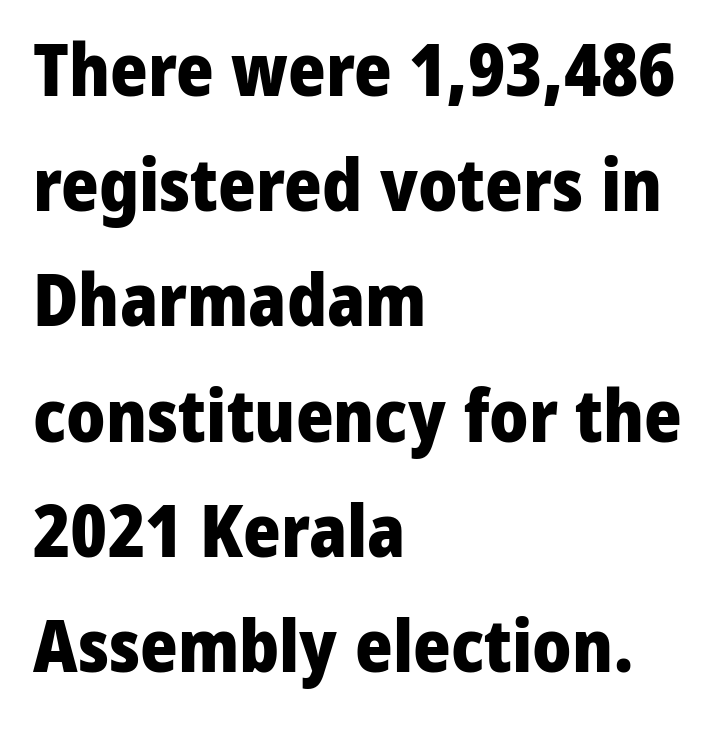
Q: Is the text bold? A: Yes.
Q: Is the text italic (slanted)? A: No, it is upright.
Q: Is the typeface a serif or a sans-serif typeface? A: Sans-serif.
Q: Is the text underlined? A: No.
Q: How is the paragraph aligned? A: Left-aligned.
Q: Is the spacing between letters normal or unusually wide? A: Normal.
Q: Is the spacing between lines tight, normal or loose? A: Normal.
Q: Width (condensed, normal, or wide)? A: Normal.
Q: Stroke contrast? A: Low.
Q: x-height? A: Medium.
Q: Monospaced? A: No.
